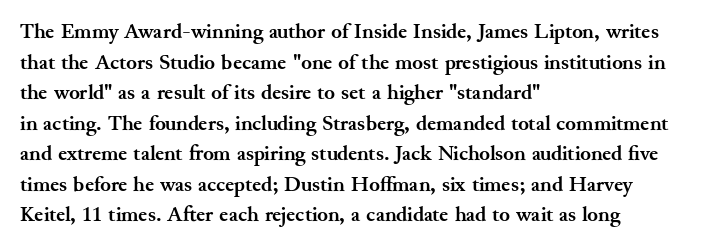
If you drew a line through each stem, it would be perfectly vertical. A normal amount of white space separates one row of letters from the next. Unmarked baselines from the first word to the last. Pretty heavy lettering here — definitely bold. The paragraph has a hard left edge and a soft right edge. These lines keep a tight, regular rhythm from letter to letter.
